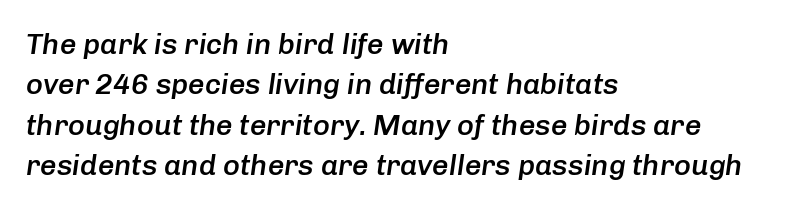
If you drew a line through each stem, it would be angled. Bare-footed words on every line. Leftover space on each line is placed entirely after the last word. The rendering uses a semibold face; strokes are thickened but not to full bold. Summary of vertical rhythm: regular, with standard interline spacing.
